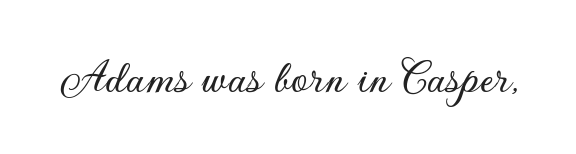
Has an underline been added? It has not. The letters sit at their default tracking, neither squeezed nor spread. No feet cap the strokes, marking this as sans-serif type. Proportional: the letters do not fall into vertical columns.
